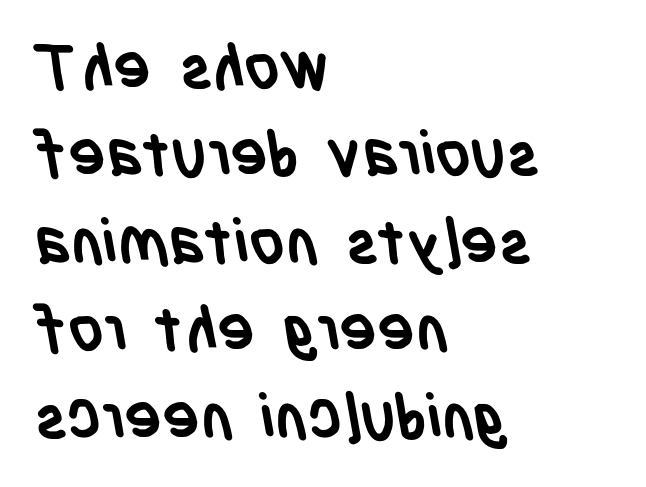
Q: Is the text bold? A: Yes.
Q: Is the typeface a serif or a sans-serif typeface? A: Sans-serif.
Q: Is the text underlined? A: No.
Q: How is the paragraph aligned? A: Left-aligned.
Q: Is the spacing between letters normal or unusually wide? A: Normal.
Q: Is the spacing between lines tight, normal or loose? A: Normal.
Q: Width (condensed, normal, or wide)? A: Condensed.
Q: Stroke contrast? A: Low.
Q: x-height? A: Large.
Q: Monospaced? A: No.
